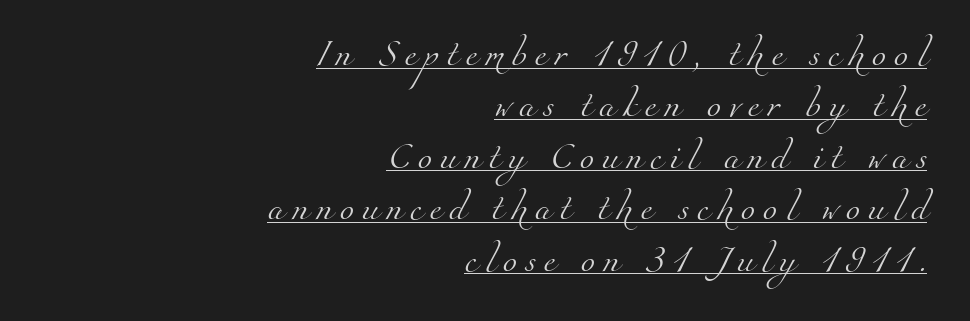
Q: Is the text bold? A: No.
Q: Is the text underlined? A: Yes.
Q: How is the paragraph aligned? A: Right-aligned.
Q: Is the spacing between letters normal or unusually wide? A: Unusually wide.
Q: Is the spacing between lines tight, normal or loose? A: Loose.
